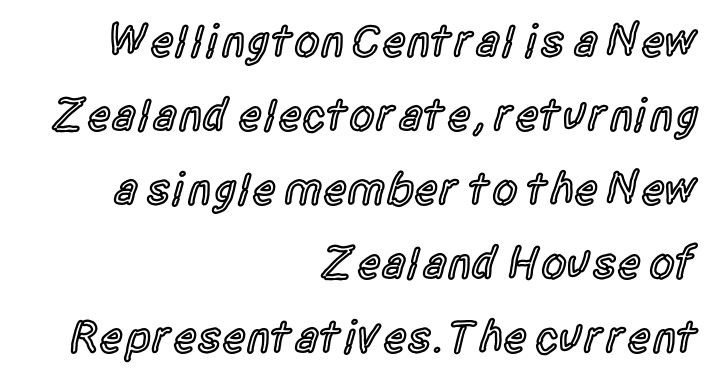
Does the type have serifs? No, each stem ends abruptly. Only glyphs here, with clear space below each row. Does the weight exceed regular? Yes, but only to semibold. Each letter keeps its own natural width here, so spacing adapts to shape.
